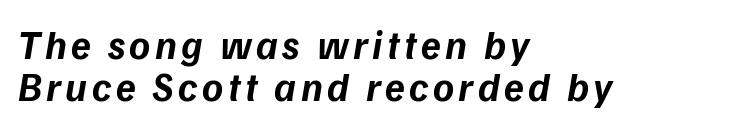
The image shows 40 px bold type, italic (leaning right); set left-aligned, tight line spacing (1.06x), not underlined; low stroke contrast and a medium x-height.
